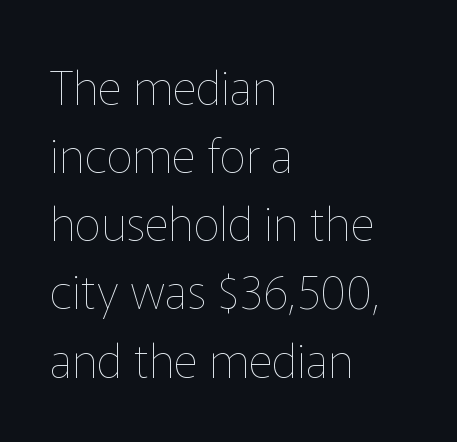
The image shows 47 px thin type, upright; set left-aligned, normal line spacing (1.45x), normal letter spacing, not underlined; low stroke contrast and a medium x-height.
